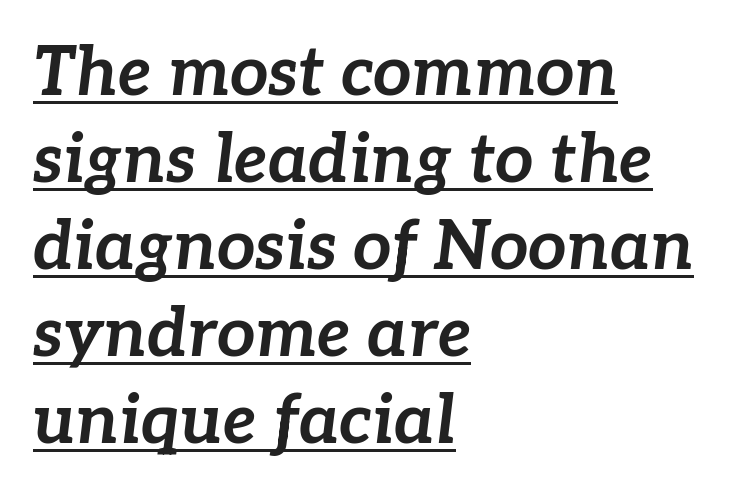
{"italic": "yes", "lean": "right", "slant_degrees": 7, "bold": "yes", "weight": "bold", "width": "normal", "stroke_contrast": "low", "x_height": "medium", "monospaced": "no", "underline": "yes", "align": "left", "line_spacing": "normal", "line_spacing_ratio": 1.28, "letter_spacing": "normal", "letter_spacing_em": 0.0, "glyph_px": 68}
